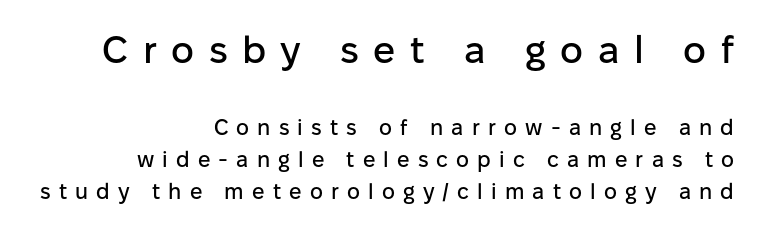
Q: Is the text italic (slanted)? A: No, it is upright.
Q: Is the typeface a serif or a sans-serif typeface? A: Sans-serif.
Q: Is the text underlined? A: No.
Q: How is the paragraph aligned? A: Right-aligned.
Q: Is the spacing between letters normal or unusually wide? A: Unusually wide.
Q: Is the spacing between lines tight, normal or loose? A: Normal.
Q: Which block of text is set in a larger size, the first (top) or the second (bottom)? A: The first (top) one.
Q: Width (condensed, normal, or wide)? A: Normal.
Q: Stroke contrast? A: Low.
Q: x-height? A: Medium.
Q: Monospaced? A: No.
